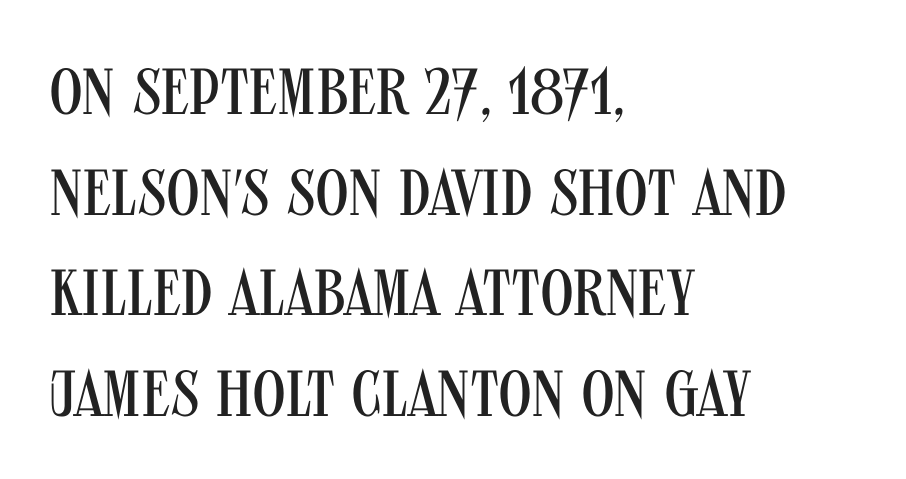
The image shows 65 px regular-weight, condensed sans-serif type, upright; set left-aligned, normal line spacing (1.55x), normal letter spacing, not underlined; medium stroke contrast and a large x-height.
